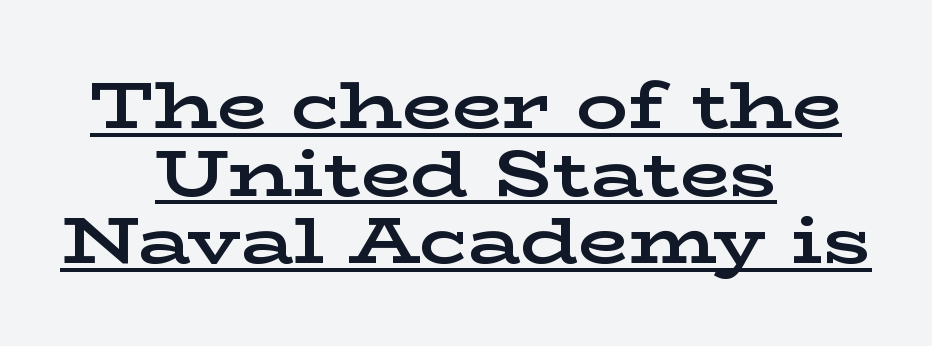
Q: Is the text bold? A: Yes.
Q: Is the text italic (slanted)? A: No, it is upright.
Q: Is the typeface a serif or a sans-serif typeface? A: Serif.
Q: Is the text underlined? A: Yes.
Q: How is the paragraph aligned? A: Centered.
Q: Is the spacing between letters normal or unusually wide? A: Normal.
Q: Is the spacing between lines tight, normal or loose? A: Tight.
Q: Width (condensed, normal, or wide)? A: Wide.
Q: Stroke contrast? A: Low.
Q: x-height? A: Medium.
Q: Monospaced? A: No.
